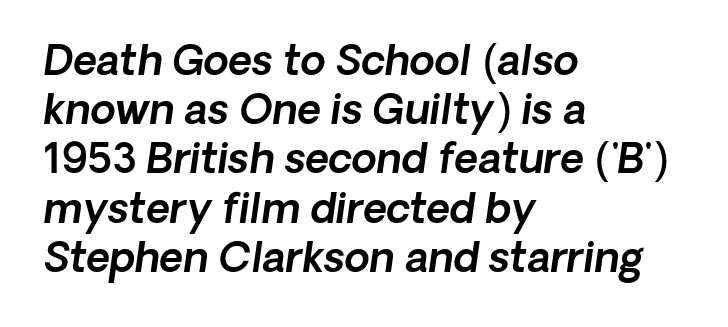
The image shows 41 px text type, italic (leaning right); set left-aligned, line spacing 1.2x, normal letter spacing, not underlined; a medium x-height.
